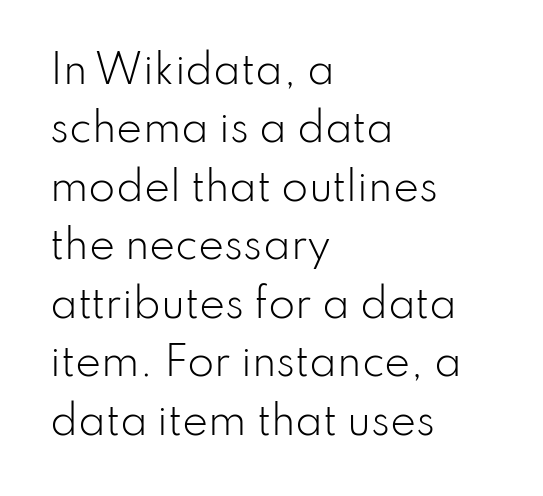
{"serif": "no", "italic": "no", "bold": "no", "weight": "light", "width": "normal", "stroke_contrast": "low", "x_height": "small", "monospaced": "no", "underline": "no", "align": "left", "line_spacing": "normal", "line_spacing_ratio": 1.5, "letter_spacing": "normal", "letter_spacing_em": 0.0, "glyph_px": 39}
